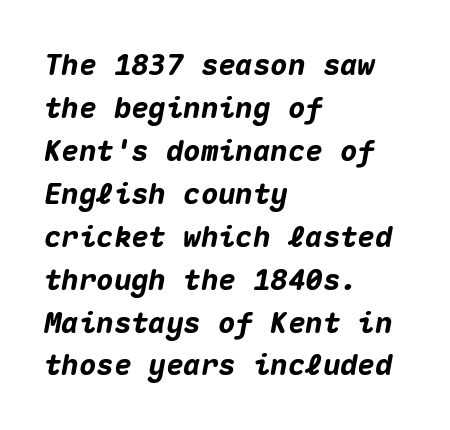
{"italic": "yes", "lean": "right", "slant_degrees": 10, "bold": "yes", "weight": "heavy", "width": "normal", "stroke_contrast": "medium", "x_height": "medium", "monospaced": "yes", "underline": "no", "align": "left", "line_spacing": "normal", "line_spacing_ratio": 1.48, "letter_spacing": "normal", "letter_spacing_em": 0.0, "glyph_px": 29}
